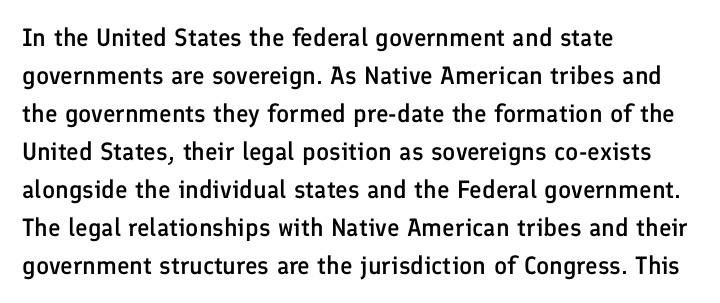
A roman cut, with each character standing at attention. The type is set solid horizontally, with unmodified tracking. These lines stack with their left ends in a neat column. Each glyph is drawn with semibold strokes, heavier than normal yet not fully bold.
